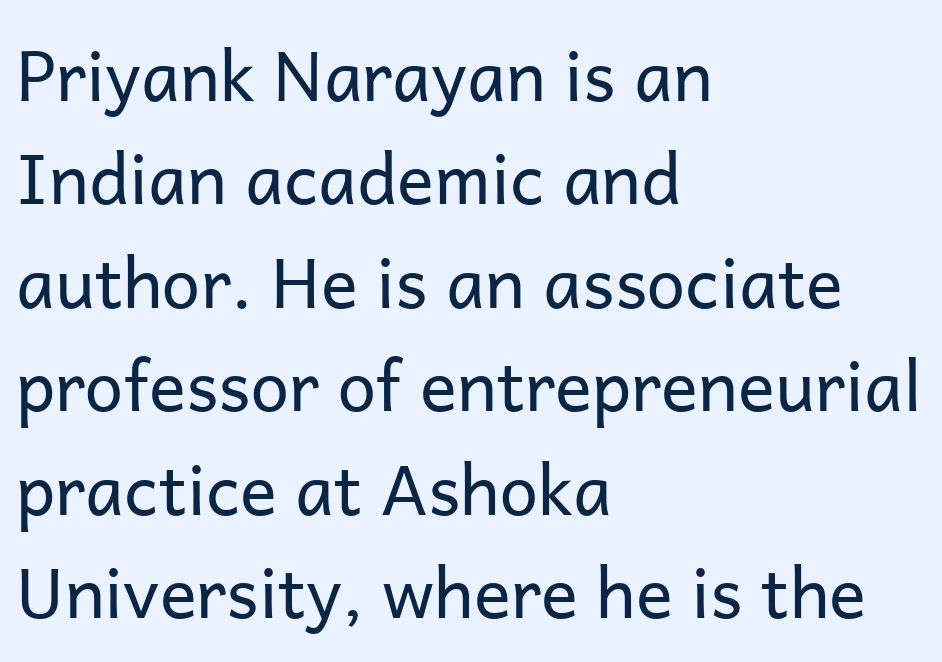
{"serif": "no", "italic": "no", "bold": "no", "weight": "regular", "width": "normal", "stroke_contrast": "low", "x_height": "medium", "monospaced": "no", "underline": "no", "align": "left", "line_spacing": "normal", "line_spacing_ratio": 1.5, "letter_spacing": "normal", "letter_spacing_em": 0.0, "glyph_px": 69}
